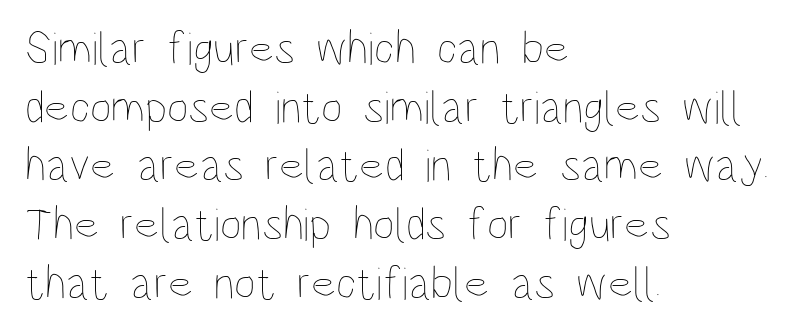
The letters stand straight up with perfectly vertical stems. The strokes are not fattened; the text isn't bold. This rendering leaves character spacing at its baseline value. Every row of glyphs begins at an identical x-position on the left. Rows of type keep a routine distance in the vertical direction.
